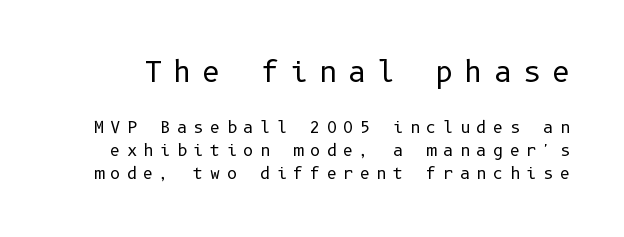
The image shows 28 px regular-weight sans-serif type, upright; set normal line spacing (1.44x), unusually wide letter spacing (+0.39 em), not underlined; the first (top) block is 1.75x larger; low stroke contrast and a medium x-height.
